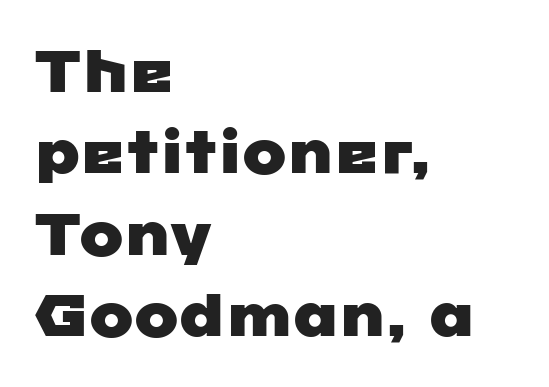
Q: Is the typeface a serif or a sans-serif typeface? A: Sans-serif.
Q: Is the text underlined? A: No.
Q: How is the paragraph aligned? A: Left-aligned.
Q: Is the spacing between letters normal or unusually wide? A: Normal.
Q: Is the spacing between lines tight, normal or loose? A: Normal.
Q: Width (condensed, normal, or wide)? A: Wide.
Q: Stroke contrast? A: Low.
Q: x-height? A: Medium.
Q: Monospaced? A: No.
